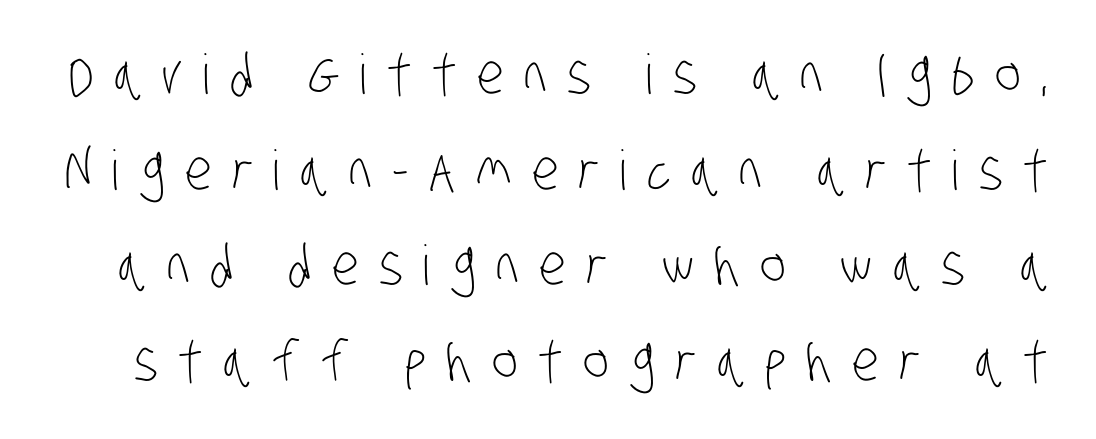
{"serif": "no", "bold": "no", "weight": "light", "width": "condensed", "stroke_contrast": "low", "x_height": "large", "monospaced": "no", "underline": "no", "line_spacing_ratio": 1.74, "letter_spacing": "wide", "letter_spacing_em": 0.37, "glyph_px": 55}
